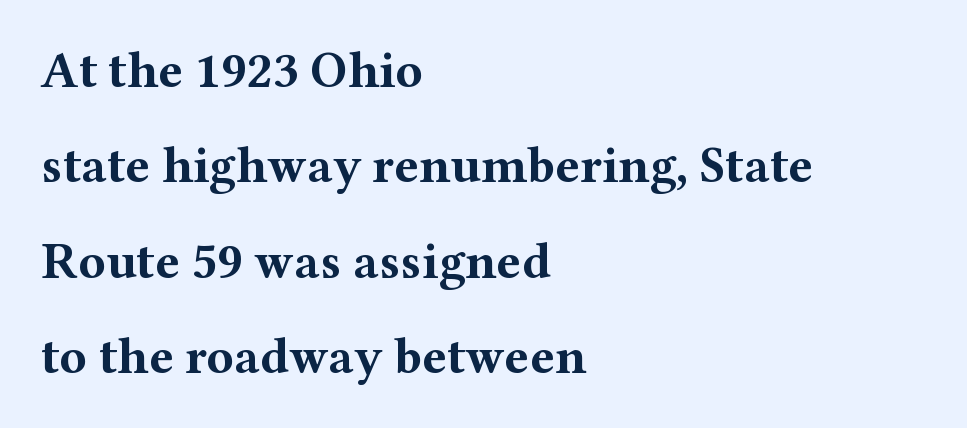
{"serif": "yes", "italic": "no", "bold": "yes", "weight": "bold", "width": "wide", "stroke_contrast": "medium", "x_height": "medium", "monospaced": "no", "underline": "no", "align": "left", "line_spacing_ratio": 1.87, "letter_spacing": "normal", "letter_spacing_em": 0.0, "glyph_px": 51}
